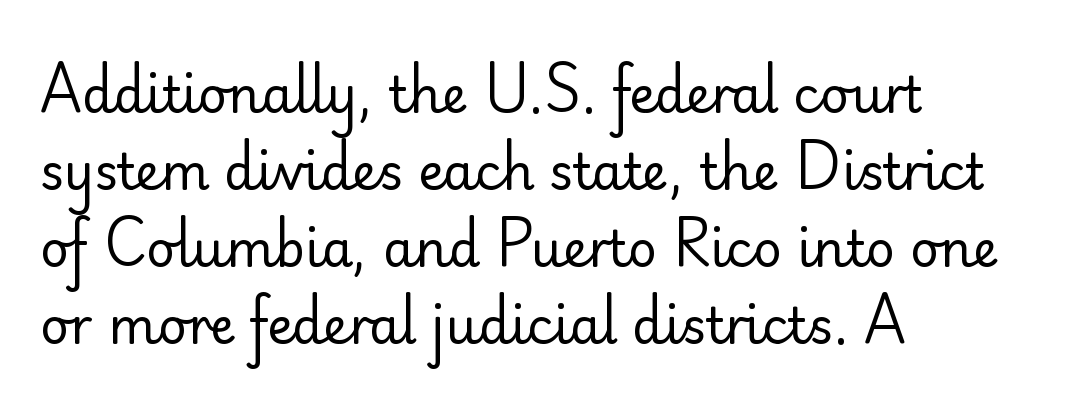
The image shows 50 px regular-weight sans-serif type, upright; set left-aligned, normal line spacing (1.54x), normal letter spacing, not underlined; low stroke contrast and a small x-height.
